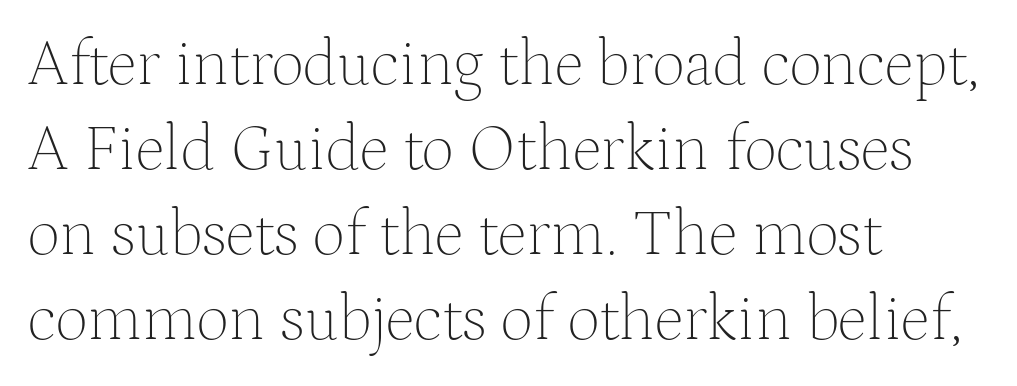
Reading down the column, the eye jumps a familiar distance to each next line. Do the characters align in a grid? No, the font is proportional. These lines keep a tight, regular rhythm from letter to letter. The foot of each line stays bare and open. Teacher's note: observe the even left margin — that is flush-left alignment. The strokes are not fattened; the text isn't bold.
